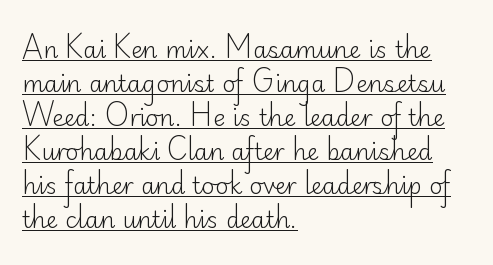
The leading is moderate, giving the passage an even texture. The strokes carry an ordinary text weight at most. Here the glyphs are tracked normally, forming tight word shapes. The sample's only ornament is a line tracing under the words.
